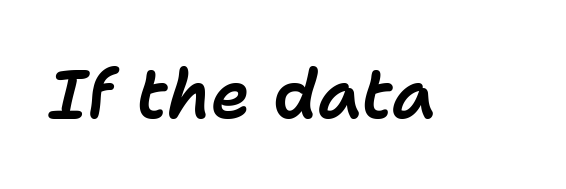
{"italic": "yes", "lean": "right", "slant_degrees": 11, "width": "normal", "stroke_contrast": "low", "x_height": "medium", "monospaced": "no", "underline": "no", "letter_spacing": "normal", "letter_spacing_em": 0.0, "glyph_px": 67}
